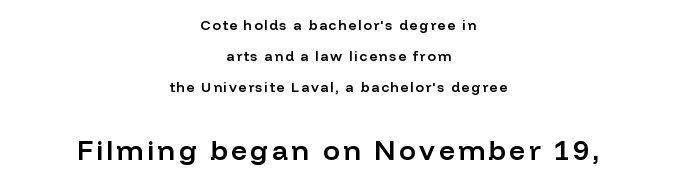
{"serif": "no", "italic": "no", "bold": "semi", "weight": "semibold", "width": "normal", "stroke_contrast": "low", "x_height": "medium", "monospaced": "no", "underline": "no", "align": "center", "line_spacing": "loose", "line_spacing_ratio": 2.22, "larger_block": "second", "size_ratio": 2.0, "glyph_px": 28}
